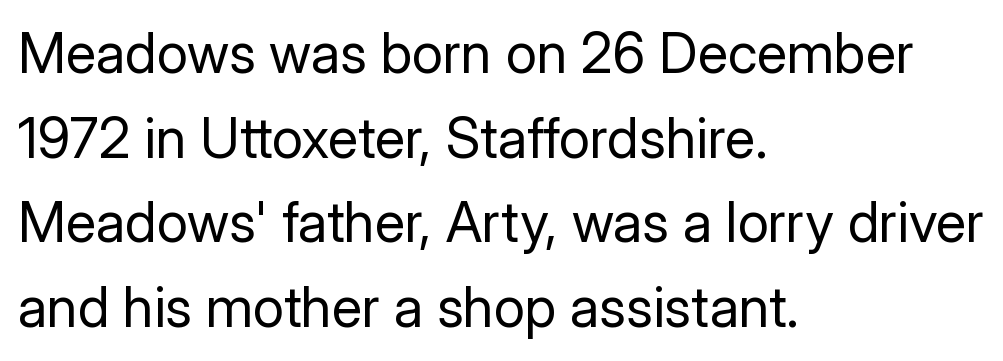
{"serif": "no", "italic": "no", "bold": "no", "weight": "regular", "width": "normal", "stroke_contrast": "low", "x_height": "medium", "monospaced": "no", "underline": "no", "align": "left", "line_spacing": "normal", "line_spacing_ratio": 1.51, "letter_spacing": "normal", "letter_spacing_em": 0.0, "glyph_px": 56}
